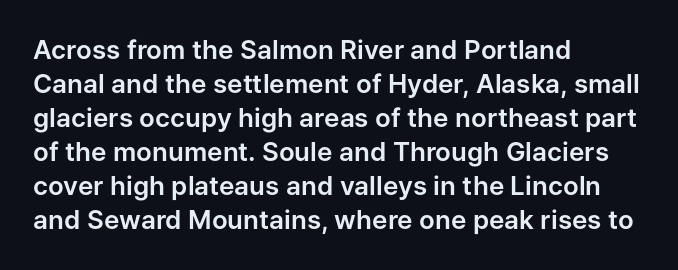
{"italic": "no", "underline": "no", "align": "left", "line_spacing": "normal", "line_spacing_ratio": 1.31, "letter_spacing": "normal", "letter_spacing_em": 0.0, "glyph_px": 26}
